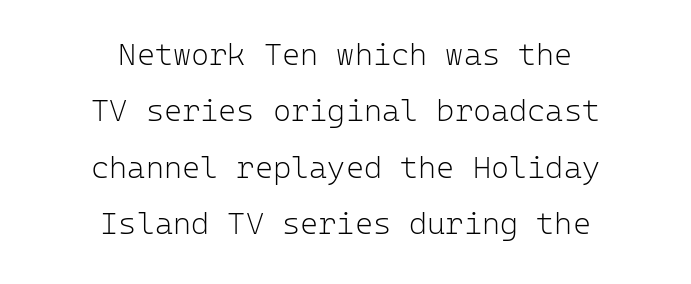
Look at the bottom of the vertical strokes: they stop flat, with no serifs. Each row of text sits above clean, open space. Neither beginnings nor endings align; midpoints do. Is this a fixed-width face? Yes — each glyph sits in an identical cell. No heavy texture on the line: the type isn't bold.
